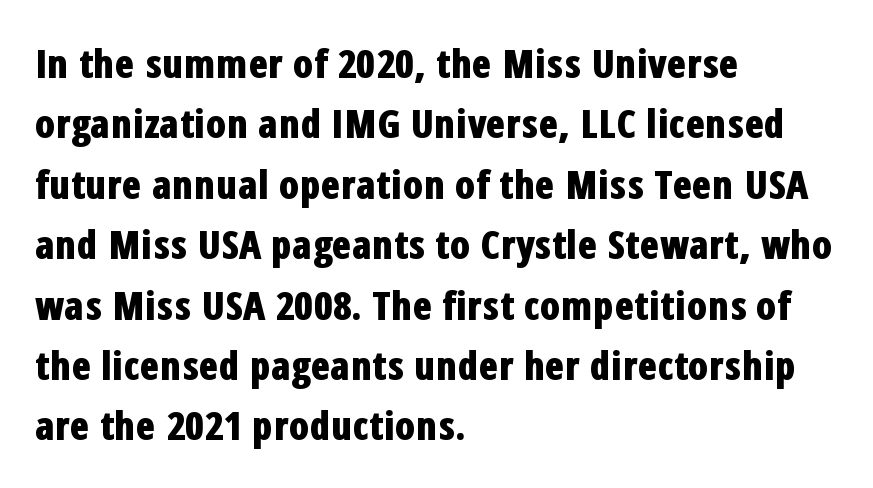
The image shows 40 px bold, condensed sans-serif type, upright; set left-aligned, normal line spacing (1.51x), normal letter spacing, not underlined; low stroke contrast and a medium x-height.
